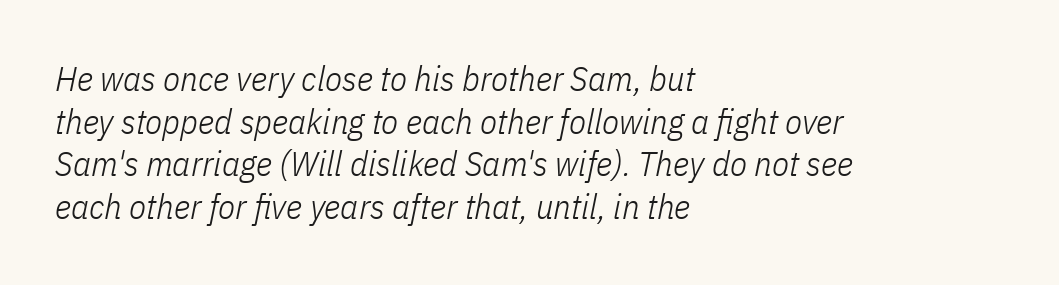
Think of a printed novel: that variable character pitch is what you see here. Stroke thickness stays within the range of a standard reading face or lighter. This rendering features lettering with no underline. Tracking here is standard; glyphs follow each other at the usual distance. Italic? Definitely — the glyphs are oblique. The paragraph shown leans on its left margin.
